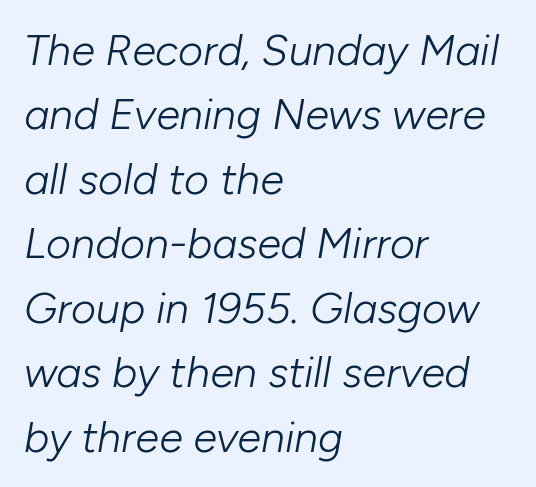
The image shows 43 px light type, italic (leaning right); set left-aligned, normal line spacing (1.5x), normal letter spacing, not underlined; low stroke contrast and a medium x-height.
